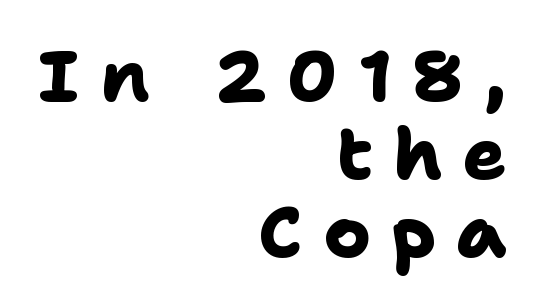
Q: Is the text bold? A: Yes.
Q: Is the typeface a serif or a sans-serif typeface? A: Sans-serif.
Q: Is the text underlined? A: No.
Q: How is the paragraph aligned? A: Right-aligned.
Q: Is the spacing between letters normal or unusually wide? A: Unusually wide.
Q: Is the spacing between lines tight, normal or loose? A: Tight.
Q: Width (condensed, normal, or wide)? A: Normal.
Q: Stroke contrast? A: Low.
Q: x-height? A: Medium.
Q: Monospaced? A: No.
